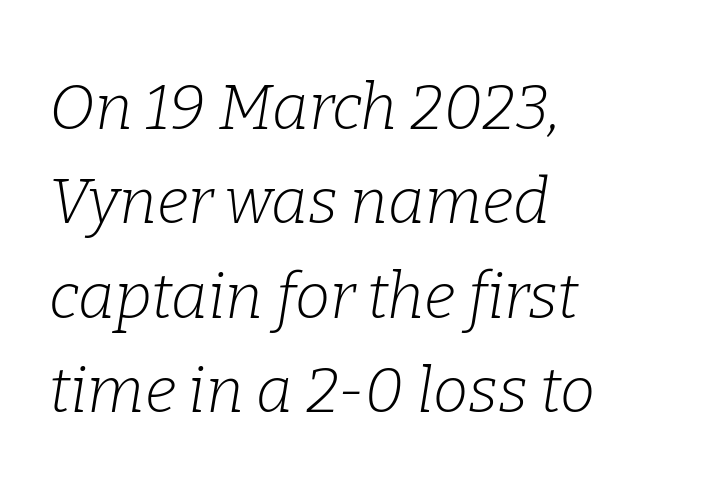
If you measured baseline to baseline, you'd find a middling distance. Underlining? Definitely not there. Note the varied advance widths — an 'i' is clearly narrower than an 'm'. It's the slanting kind of type.
